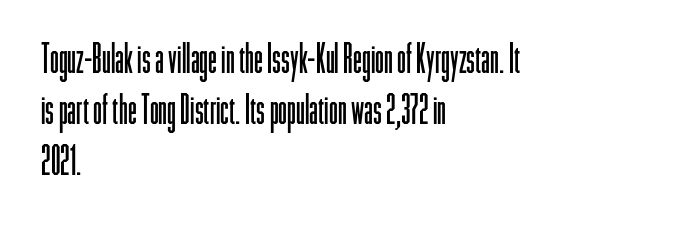
Q: Is the text bold? A: No.
Q: Is the text italic (slanted)? A: No, it is upright.
Q: Is the typeface a serif or a sans-serif typeface? A: Sans-serif.
Q: Is the text underlined? A: No.
Q: How is the paragraph aligned? A: Left-aligned.
Q: Is the spacing between letters normal or unusually wide? A: Normal.
Q: Is the spacing between lines tight, normal or loose? A: Normal.
Q: Width (condensed, normal, or wide)? A: Condensed.
Q: Stroke contrast? A: Low.
Q: x-height? A: Medium.
Q: Monospaced? A: No.
